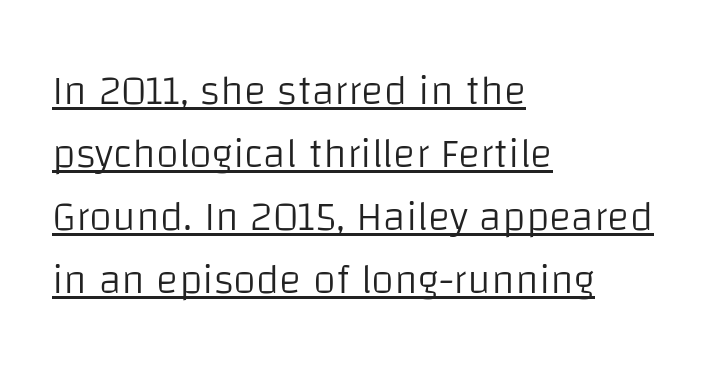
Quick note: underline on. Baseline-to-baseline distance is the conventional proportion of letter height. The letters advance in unequal steps, a hallmark of proportional type. The line texture is even and compact thanks to regular tracking.
